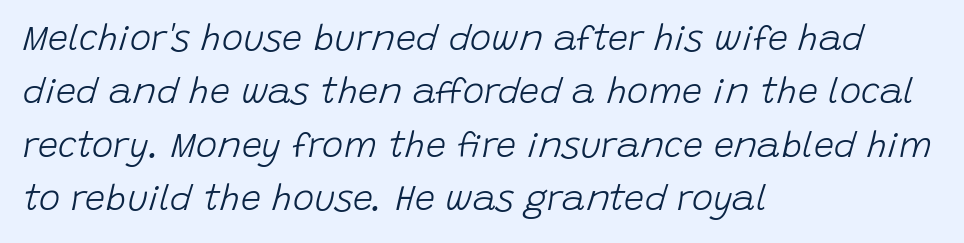
The image shows 36 px light type, italic (leaning right); set left-aligned, normal line spacing (1.48x), normal letter spacing, not underlined; low stroke contrast and a large x-height.
